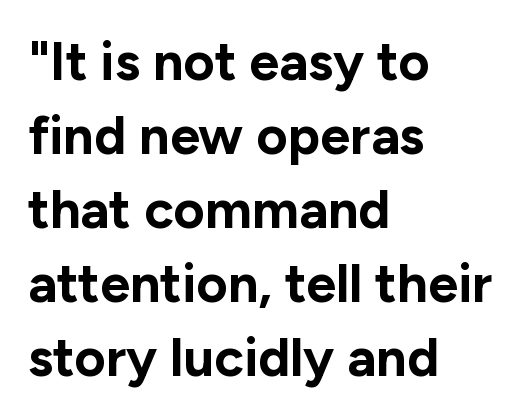
The image shows 54 px bold sans-serif type, upright; set left-aligned, normal line spacing (1.37x), normal letter spacing, not underlined; low stroke contrast and a medium x-height.
